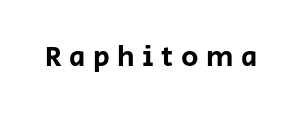
The passage shown is typed in a proportional face where columns would drift. This sample uses an upright cut, with every glyph sitting square on the baseline. Unmarked baselines from the first word to the last. What stands out about the letter spacing? Its width — letters are far apart. Unlike a traditional serif, this face leaves its strokes unadorned.
